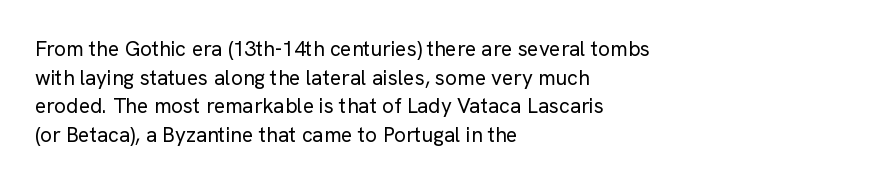
Line beginnings align vertically; line endings do not. Whoever set this chose a conventional vertical rhythm. Stroke mass is kept to a normal reading level or below. Nobody touched the tracking dial on this one.
